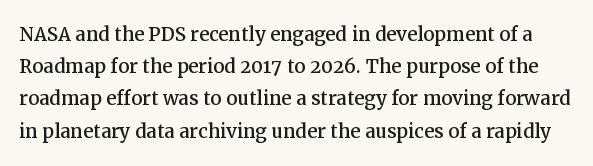
The leading is moderate, giving the passage an even texture. Students, note that the glyphs here touch the page at normal intervals. Posture: upright roman. A bare baseline throughout the passage.
